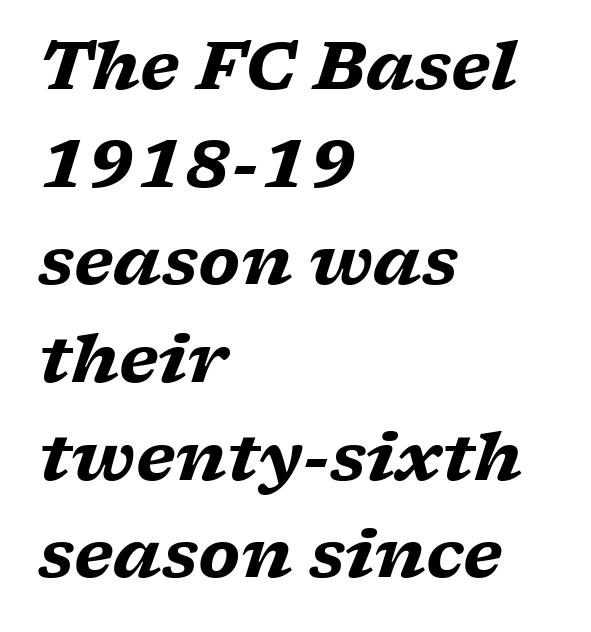
{"serif": "yes", "italic": "yes", "lean": "right", "slant_degrees": 17, "bold": "yes", "weight": "heavy", "width": "wide", "stroke_contrast": "low", "x_height": "medium", "monospaced": "no", "underline": "no", "align": "left", "line_spacing": "normal", "line_spacing_ratio": 1.48, "letter_spacing": "normal", "letter_spacing_em": 0.0, "glyph_px": 66}
